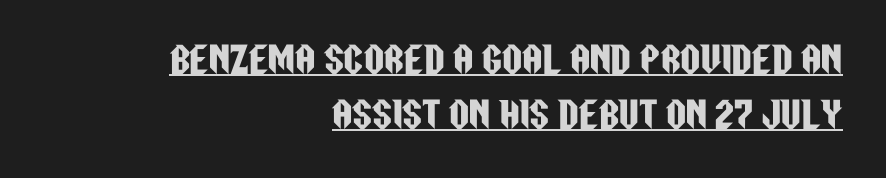
Q: Is the text italic (slanted)? A: No, it is upright.
Q: Is the typeface a serif or a sans-serif typeface? A: Sans-serif.
Q: Is the text underlined? A: Yes.
Q: How is the paragraph aligned? A: Right-aligned.
Q: Is the spacing between letters normal or unusually wide? A: Normal.
Q: Is the spacing between lines tight, normal or loose? A: Normal.
Q: Width (condensed, normal, or wide)? A: Condensed.
Q: Stroke contrast? A: Low.
Q: x-height? A: Large.
Q: Monospaced? A: No.
